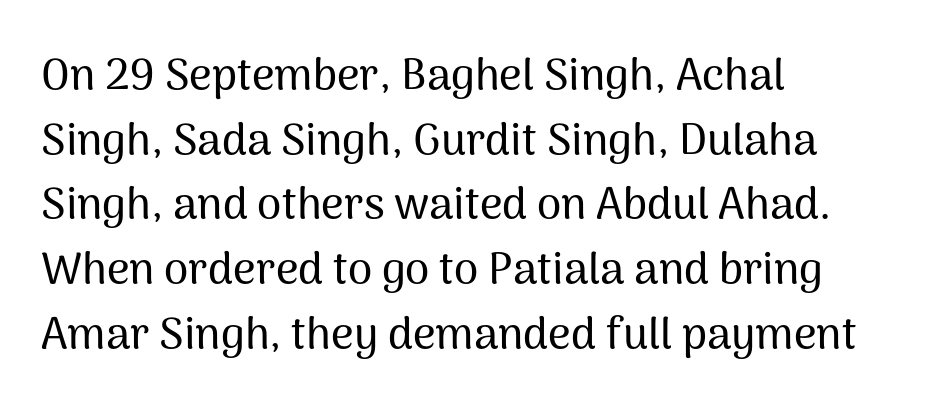
{"serif": "no", "italic": "no", "width": "normal", "stroke_contrast": "medium", "x_height": "medium", "monospaced": "no", "underline": "no", "align": "left", "line_spacing": "normal", "line_spacing_ratio": 1.47, "letter_spacing": "normal", "letter_spacing_em": 0.0, "glyph_px": 44}
